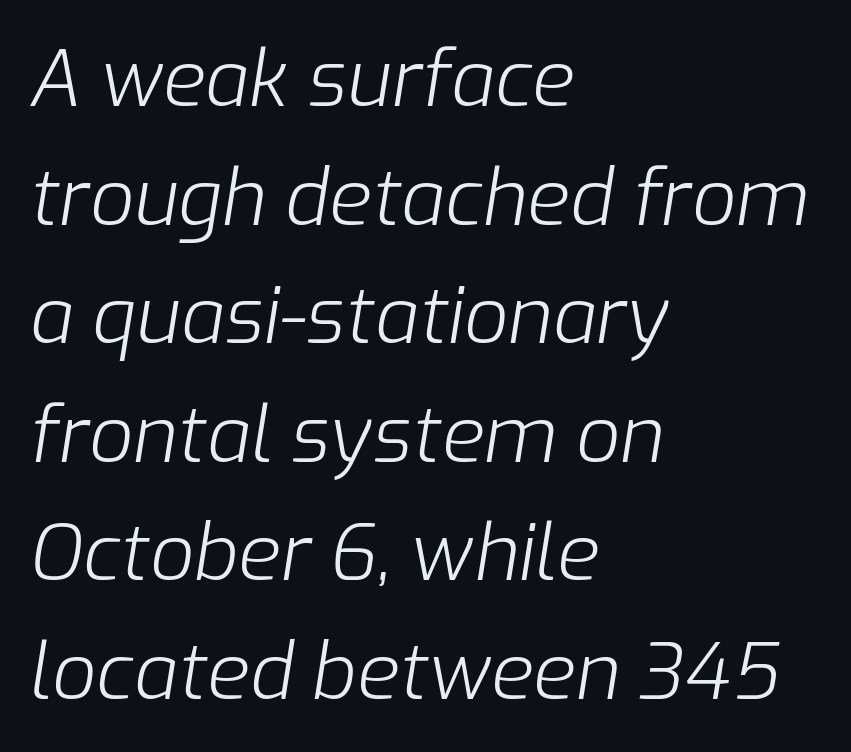
Q: Is the text bold? A: No.
Q: Is the text italic (slanted)? A: Yes, it leans right by about 9 degrees.
Q: Is the text underlined? A: No.
Q: How is the paragraph aligned? A: Left-aligned.
Q: Is the spacing between letters normal or unusually wide? A: Normal.
Q: Is the spacing between lines tight, normal or loose? A: Normal.
Q: Width (condensed, normal, or wide)? A: Normal.
Q: Stroke contrast? A: Low.
Q: x-height? A: Medium.
Q: Monospaced? A: No.
